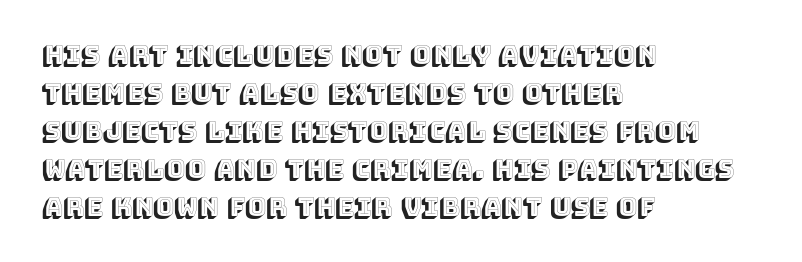
Q: Is the text italic (slanted)? A: No, it is upright.
Q: Is the text underlined? A: No.
Q: How is the paragraph aligned? A: Left-aligned.
Q: Is the spacing between letters normal or unusually wide? A: Normal.
Q: Is the spacing between lines tight, normal or loose? A: Normal.
